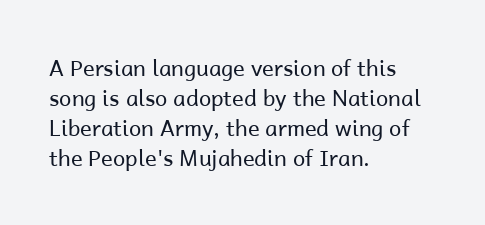
The image shows 22 px text type, upright; set left-aligned, normal line spacing (1.37x), normal letter spacing, not underlined.
